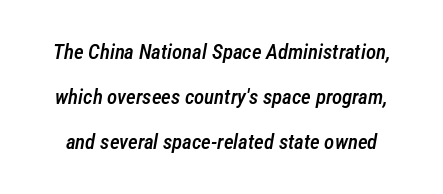
How heavy is the stroke? Medium-heavy — a semibold, shy of bold. Baseline-to-baseline distance is far greater than the letter height. This rendering features lettering with no underline. The gaps between neighbouring characters are ordinary and unremarkable. Slant detected: the letters are inclined.
